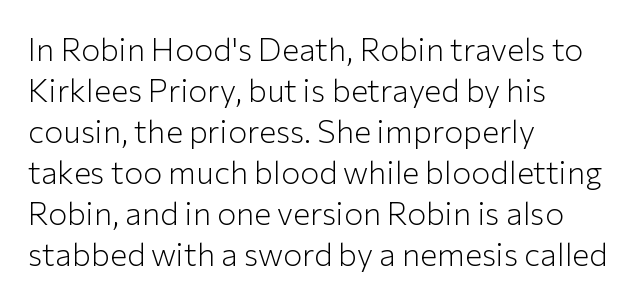
The cut favours lightness, reaching ordinary text weight at its darkest. How would I describe the line gaps? Plain and ordinary. Layout note: lines flush left. Unlike italic type, these characters show no tilt at all. The rendering uses natural spacing where letterforms have individual widths.
